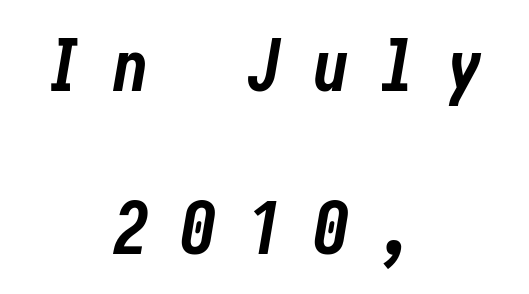
Line starts and ends both wander, symmetrically. How heavy is the stroke? Heavy — this is a bold. In terms of letterspacing, this is a distinctly airy, spread setting. Vertical spacing — loose. Descenders are the only things crossing below the line.
